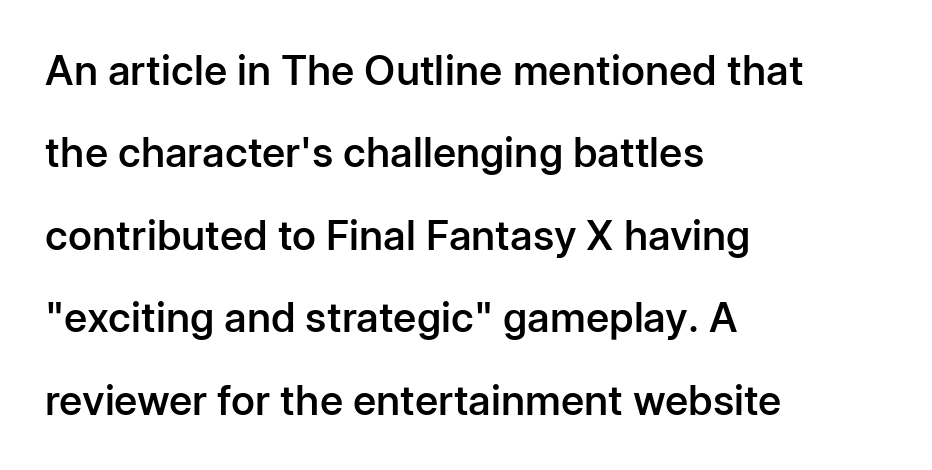
Type style note: lacks serifs. Standard letterfit; no display-style spreading of the glyphs. The passage shown is typed in a proportional face where columns would drift. Each row of text sits above clean, open space. Italic? Not at all — the glyphs are vertical. A typesetter would call this leading open, well beyond the default.
